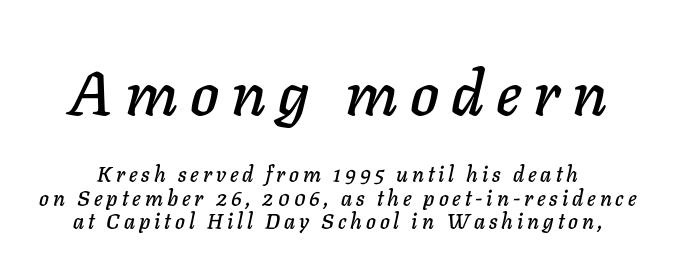
Think of a printed novel: that variable character pitch is what you see here. Between these two stacked blocks, the higher one wins on size. Clear beneath every line of the passage. Regarding leading, the lines here are crowded together. This is oblique type, the kind used for emphasis or titles.
